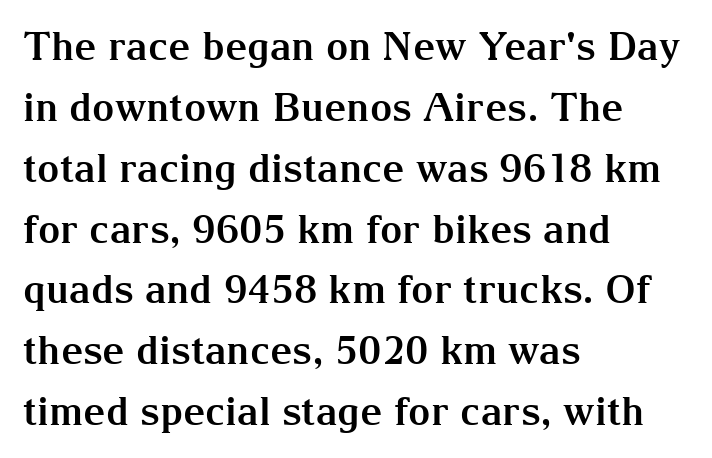
Q: Is the text bold? A: Yes.
Q: Is the text italic (slanted)? A: No, it is upright.
Q: Is the typeface a serif or a sans-serif typeface? A: Serif.
Q: Is the text underlined? A: No.
Q: How is the paragraph aligned? A: Left-aligned.
Q: Is the spacing between letters normal or unusually wide? A: Normal.
Q: Is the spacing between lines tight, normal or loose? A: Normal.
Q: Width (condensed, normal, or wide)? A: Normal.
Q: Stroke contrast? A: Medium.
Q: x-height? A: Medium.
Q: Monospaced? A: No.
